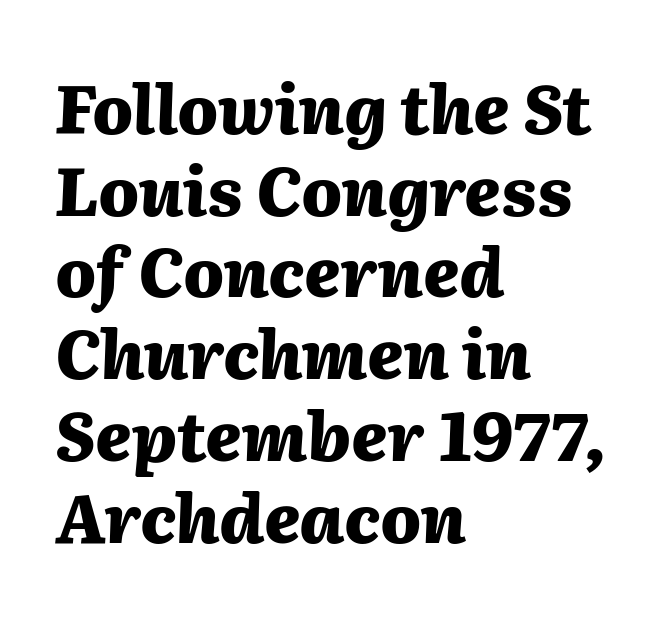
The image shows 67 px heavy type, italic (leaning right); set left-aligned, line spacing 1.22x, normal letter spacing, not underlined; medium stroke contrast and a medium x-height.
